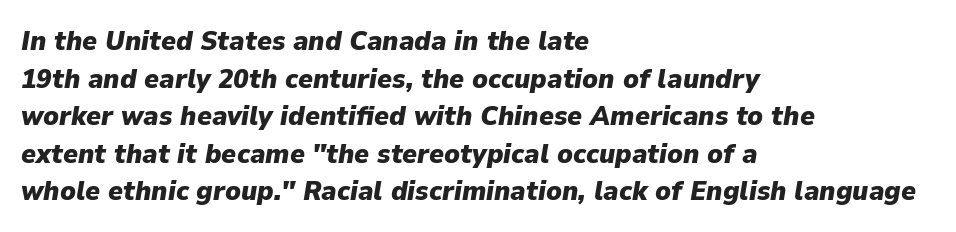
{"italic": "yes", "lean": "right", "slant_degrees": 9, "bold": "yes", "weight": "heavy", "width": "normal", "stroke_contrast": "low", "x_height": "medium", "monospaced": "no", "underline": "no", "align": "left", "line_spacing": "normal", "line_spacing_ratio": 1.34, "letter_spacing": "normal", "letter_spacing_em": 0.0, "glyph_px": 28}
